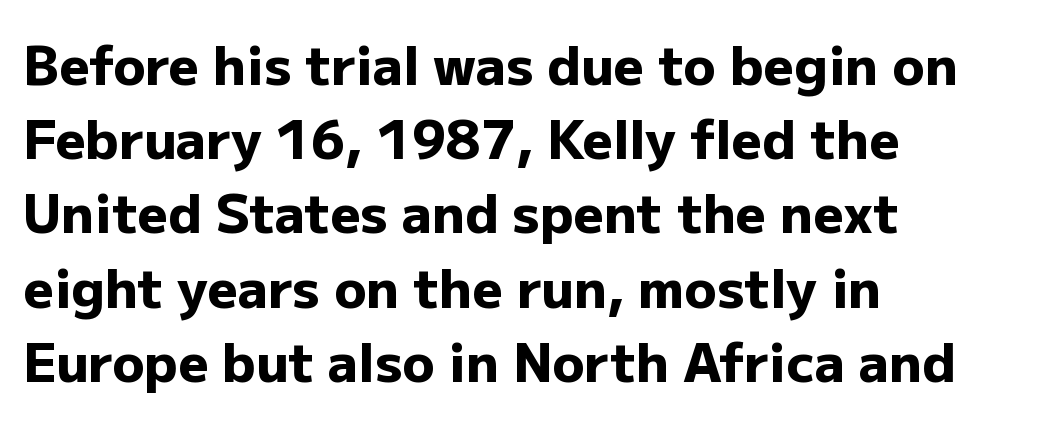
The ragged edge is on the right, which tells us the setting is flush left. No italicization has been applied; the sample stays upright. What kind of face is this? One without serifs — a sans. Tracking value appears to be zero — textbook default spacing. You could not count columns in this text — the font is proportionally spaced. The face used here has the dense, thick strokes of a bold.
